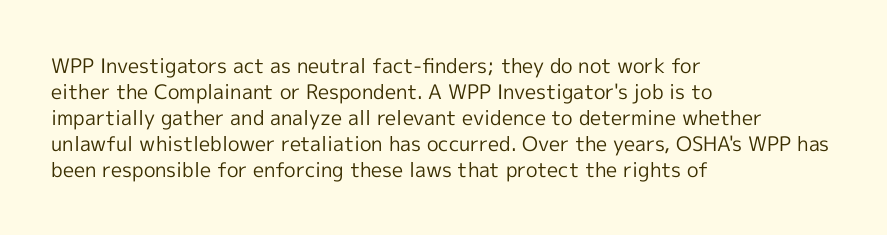
The image shows 20 px text type, upright; set left-aligned, normal line spacing (1.3x), normal letter spacing, not underlined.
